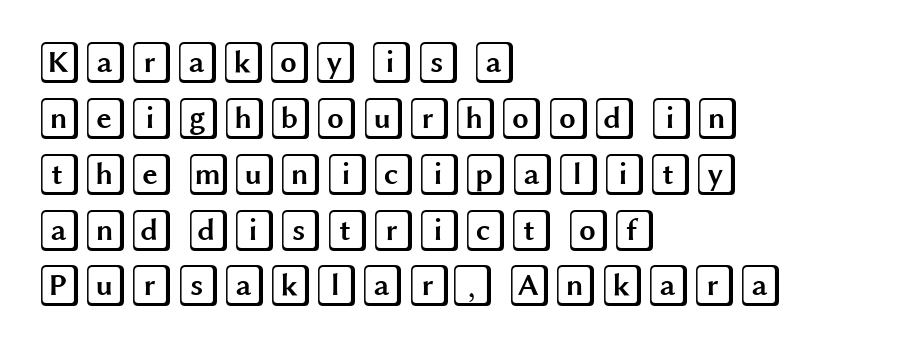
The type sits square on the baseline with zero lean. Each new line begins a customary step beneath the previous one. The paragraph has a hard left edge and a soft right edge. Standard letterfit; no display-style spreading of the glyphs. Unmarked baselines from the first word to the last.
